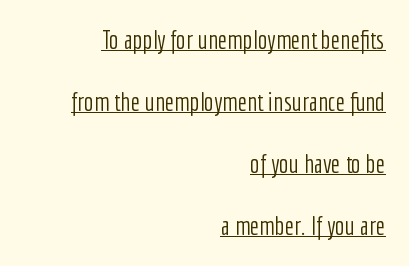
Widely set lines give the paragraph a tall, airy silhouette. Weight: not bold — regular or lighter. Tracking value appears to be zero — textbook default spacing. These lines were composed using upright roman letters.
